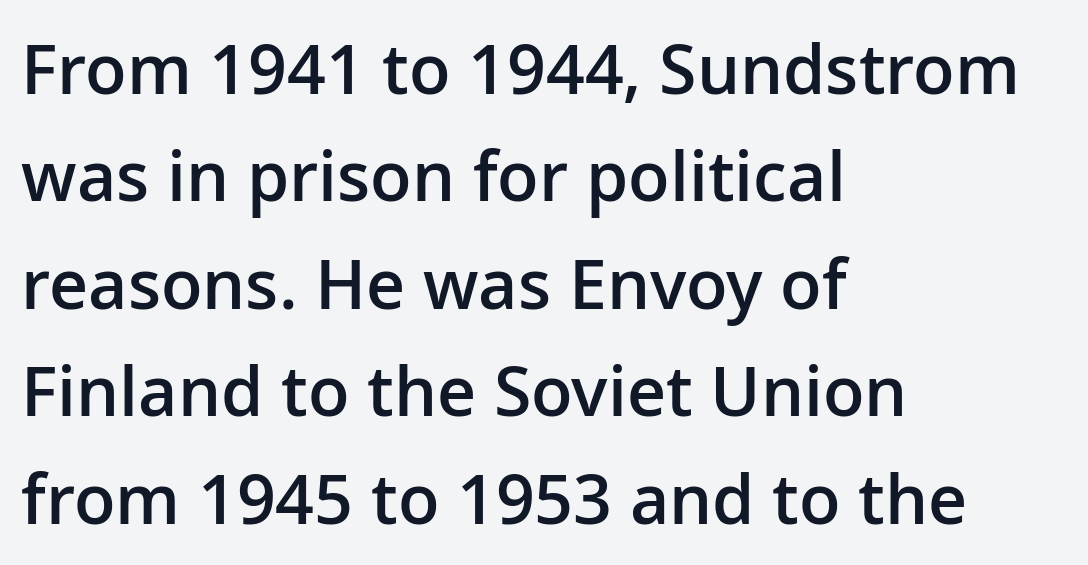
Q: Is the text bold? A: Semi-bold.
Q: Is the text italic (slanted)? A: No, it is upright.
Q: Is the typeface a serif or a sans-serif typeface? A: Sans-serif.
Q: Is the text underlined? A: No.
Q: How is the paragraph aligned? A: Left-aligned.
Q: Is the spacing between letters normal or unusually wide? A: Normal.
Q: Is the spacing between lines tight, normal or loose? A: Normal.
Q: Width (condensed, normal, or wide)? A: Normal.
Q: Stroke contrast? A: Low.
Q: x-height? A: Medium.
Q: Monospaced? A: No.
